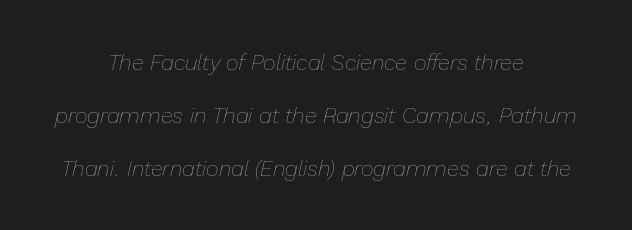
Q: Is the text bold? A: No.
Q: Is the text italic (slanted)? A: Yes, it leans right by about 13 degrees.
Q: Is the text underlined? A: No.
Q: How is the paragraph aligned? A: Centered.
Q: Is the spacing between letters normal or unusually wide? A: Normal.
Q: Is the spacing between lines tight, normal or loose? A: Loose.
